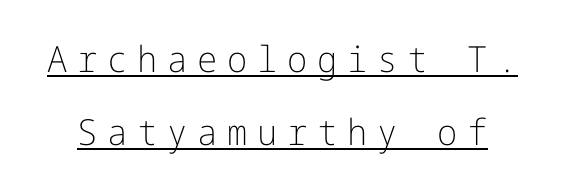
{"serif": "no", "italic": "no", "bold": "no", "weight": "light", "width": "normal", "stroke_contrast": "low", "x_height": "medium", "underline": "yes", "line_spacing": "loose", "line_spacing_ratio": 2.03, "letter_spacing": "wide", "letter_spacing_em": 0.27, "glyph_px": 36}
